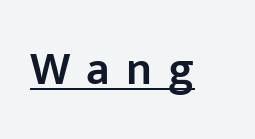
The image shows 47 px semibold sans-serif type, upright; set unusually wide letter spacing (+0.34 em), underlined; low stroke contrast and a medium x-height.
